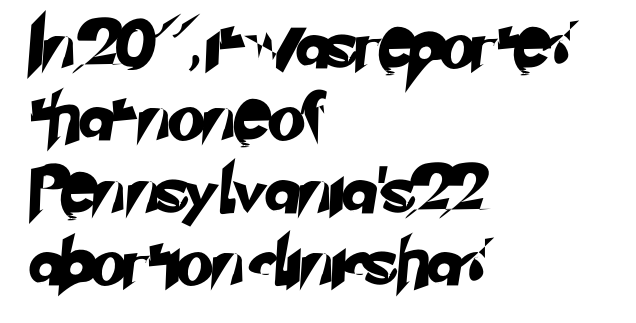
The image shows 48 px sans-serif type; set left-aligned, normal line spacing (1.51x), normal letter spacing, not underlined; low stroke contrast and a small x-height.
